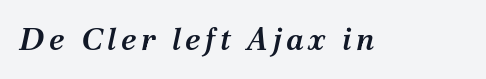
Q: Is the text bold? A: Semi-bold.
Q: Is the text italic (slanted)? A: Yes, it leans right by about 12 degrees.
Q: Is the typeface a serif or a sans-serif typeface? A: Serif.
Q: Is the text underlined? A: No.
Q: Width (condensed, normal, or wide)? A: Normal.
Q: Stroke contrast? A: Medium.
Q: x-height? A: Medium.
Q: Monospaced? A: No.
